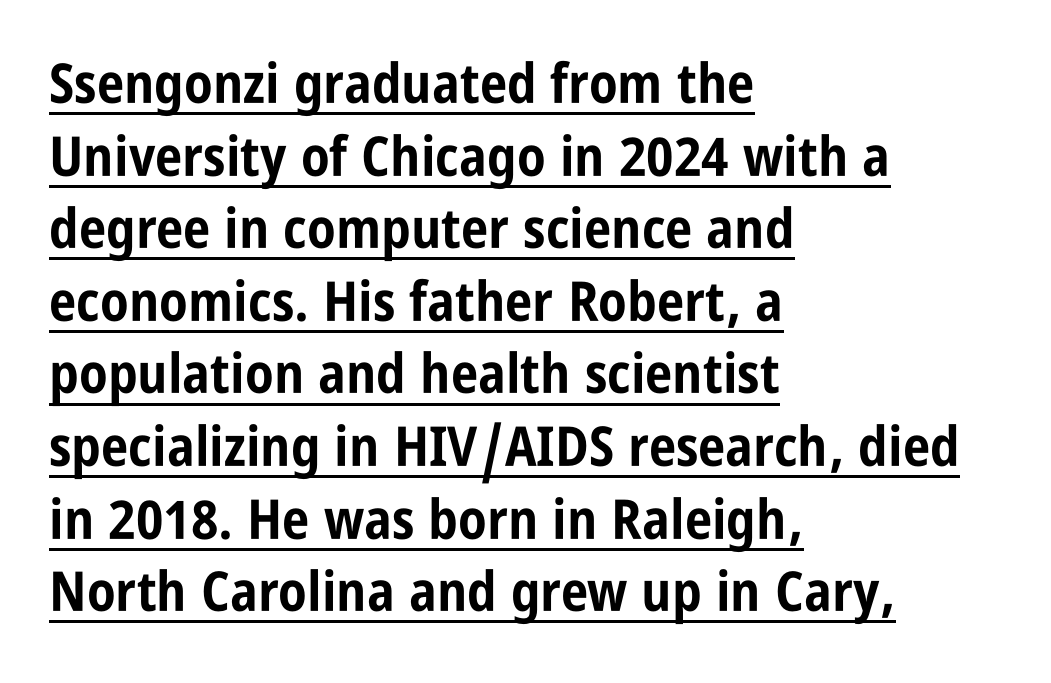
{"serif": "no", "italic": "no", "bold": "yes", "weight": "bold", "width": "condensed", "stroke_contrast": "low", "x_height": "large", "monospaced": "no", "underline": "yes", "align": "left", "line_spacing": "normal", "line_spacing_ratio": 1.32, "letter_spacing": "normal", "letter_spacing_em": 0.0, "glyph_px": 55}
